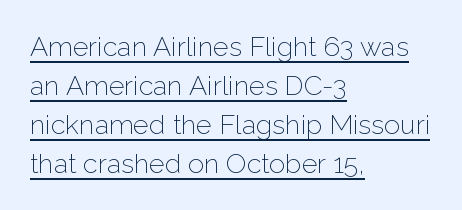
{"italic": "no", "bold": "no", "underline": "yes", "align": "left", "line_spacing": "normal", "line_spacing_ratio": 1.44, "letter_spacing": "normal", "letter_spacing_em": 0.0, "glyph_px": 27}
